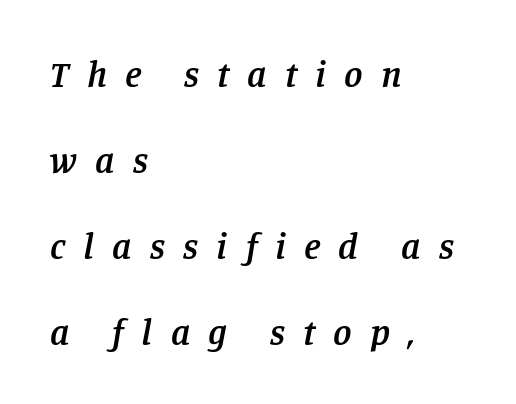
The image shows 37 px semibold serif type, italic (leaning right); set left-aligned, loose line spacing (2.32x), unusually wide letter spacing (+0.49 em), not underlined; low stroke contrast and a large x-height.
